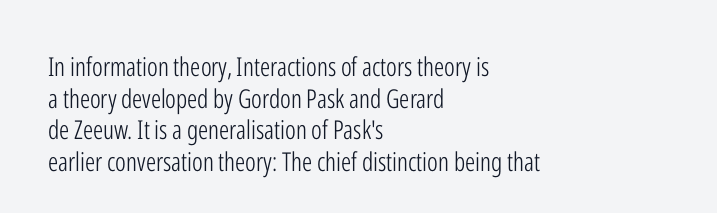
The image shows 26 px text type, upright; set left-aligned, line spacing 1.22x, normal letter spacing, not underlined.
